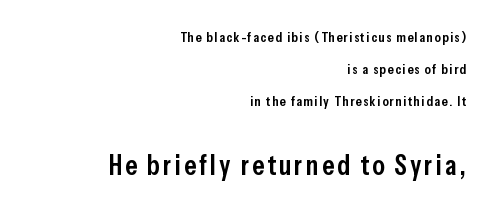
{"serif": "no", "italic": "no", "bold": "semi", "weight": "semibold", "width": "condensed", "stroke_contrast": "low", "x_height": "medium", "monospaced": "no", "underline": "no", "align": "right", "line_spacing": "loose", "line_spacing_ratio": 2.3, "larger_block": "second", "size_ratio": 2.0, "glyph_px": 28}
